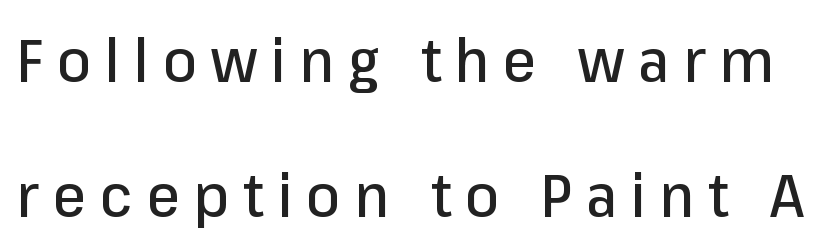
The passage shown stacks its lines with a broad gap. Posture: upright roman. Is this a fixed-width face? No — the glyphs have proportional, varying widths. The tracking jumps out immediately: characters are airy and widely separated. The glyphs are unaccompanied by any horizontal stroke below them.
